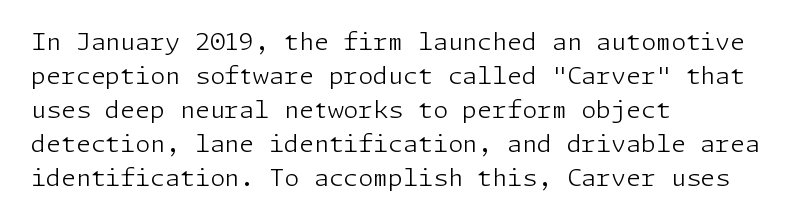
The image shows 24 px text type, upright; set left-aligned, normal line spacing (1.42x), normal letter spacing, not underlined.
